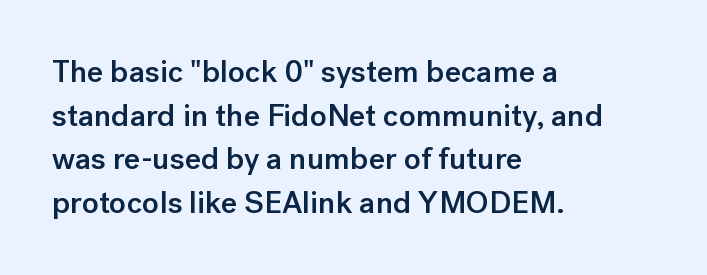
Q: Is the text bold? A: Semi-bold.
Q: Is the text italic (slanted)? A: No, it is upright.
Q: Is the typeface a serif or a sans-serif typeface? A: Sans-serif.
Q: Is the text underlined? A: No.
Q: How is the paragraph aligned? A: Left-aligned.
Q: Is the spacing between letters normal or unusually wide? A: Normal.
Q: Is the spacing between lines tight, normal or loose? A: Normal.
Q: Width (condensed, normal, or wide)? A: Normal.
Q: Stroke contrast? A: Low.
Q: x-height? A: Medium.
Q: Monospaced? A: No.
